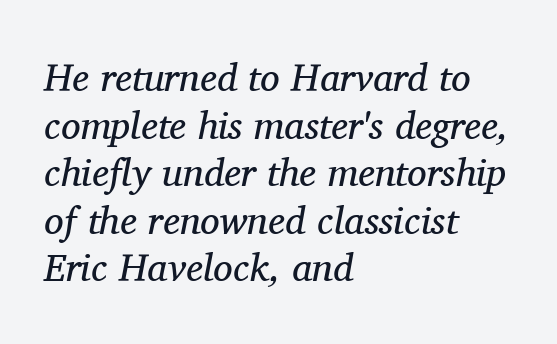
The image shows 39 px regular-weight serif type, italic (leaning right); set left-aligned, line spacing 1.22x, normal letter spacing, not underlined; medium stroke contrast and a medium x-height.
